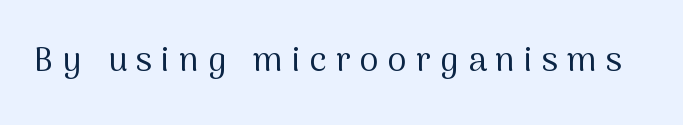
The zone under the glyphs is completely vacant. Upright lettering throughout. Nope, no serifs anywhere on these letters. Note the varied advance widths — an 'i' is clearly narrower than an 'm'. The letterforms sit at book weight or below.
